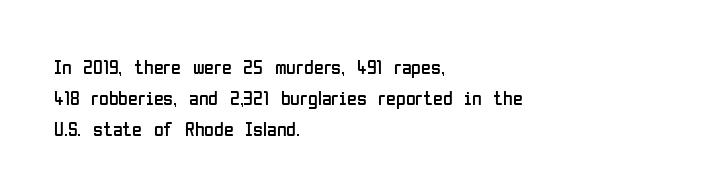
{"italic": "no", "bold": "no", "underline": "no", "align": "left", "line_spacing": "normal", "line_spacing_ratio": 1.56, "letter_spacing": "normal", "letter_spacing_em": 0.0, "glyph_px": 20}
